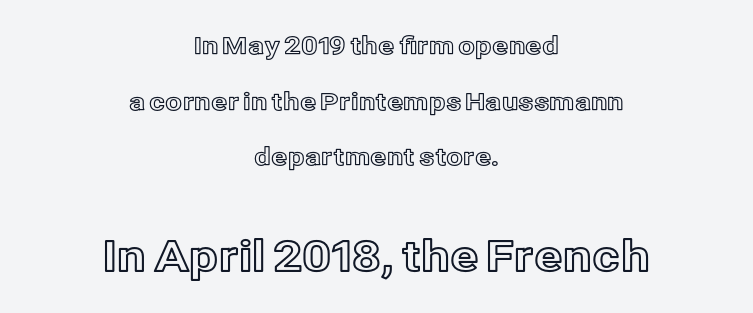
Q: Is the text italic (slanted)? A: No, it is upright.
Q: Is the text underlined? A: No.
Q: How is the paragraph aligned? A: Centered.
Q: Is the spacing between letters normal or unusually wide? A: Normal.
Q: Is the spacing between lines tight, normal or loose? A: Loose.
Q: Which block of text is set in a larger size, the first (top) or the second (bottom)? A: The second (bottom) one.
Q: Width (condensed, normal, or wide)? A: Normal.
Q: x-height? A: Medium.
Q: Monospaced? A: No.
